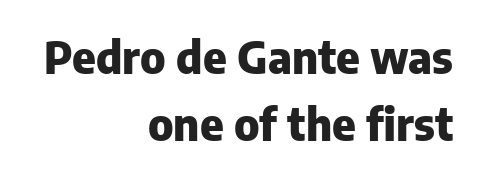
This sample is right-justified, so line beginnings fall wherever the words allow. Note the varied advance widths — an 'i' is clearly narrower than an 'm'. Is there much room between lines? A standard amount, neither cramped nor airy. Designer's note — italics off, roman on. Typesetter's note: full bold, strokes at maximum text heaviness.
